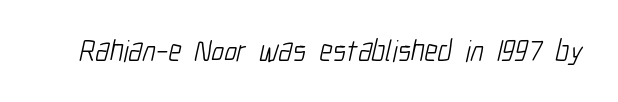
The image shows 30 px light, condensed sans-serif type; set normal letter spacing, not underlined; low stroke contrast and a medium x-height.
